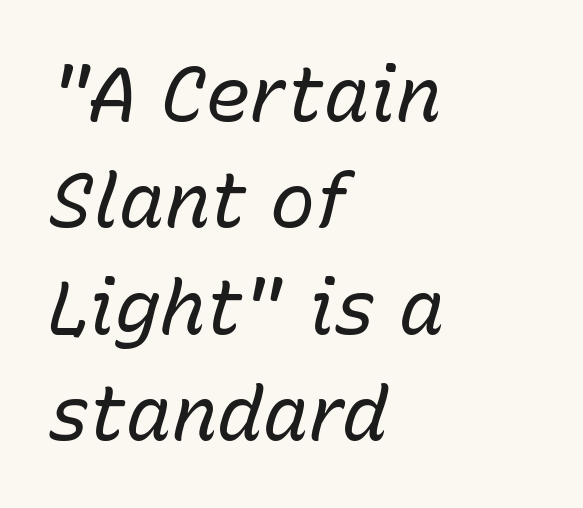
The image shows 76 px regular-weight type, italic (leaning right); set left-aligned, normal line spacing (1.4x), normal letter spacing, not underlined; low stroke contrast and a medium x-height.
